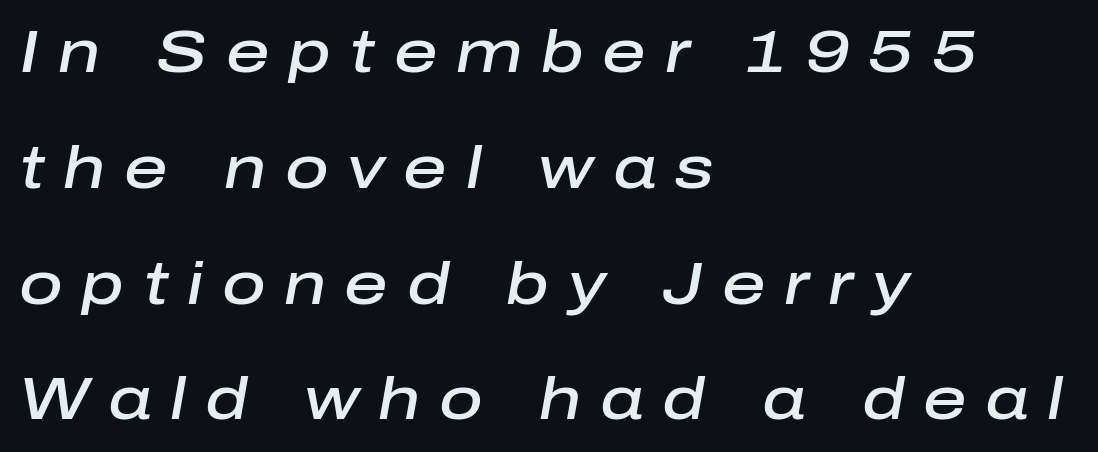
{"italic": "yes", "lean": "right", "slant_degrees": 10, "bold": "semi", "weight": "semibold", "width": "normal", "stroke_contrast": "low", "x_height": "medium", "monospaced": "no", "underline": "no", "align": "left", "line_spacing": "loose", "line_spacing_ratio": 1.93, "letter_spacing": "wide", "letter_spacing_em": 0.31, "glyph_px": 60}
